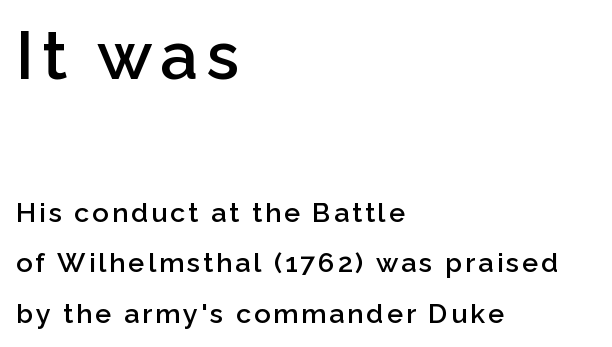
The image shows 67 px semibold sans-serif type, upright; set left-aligned, line spacing 1.88x, not underlined; the first (top) block is 2.48x larger; low stroke contrast and a medium x-height.
